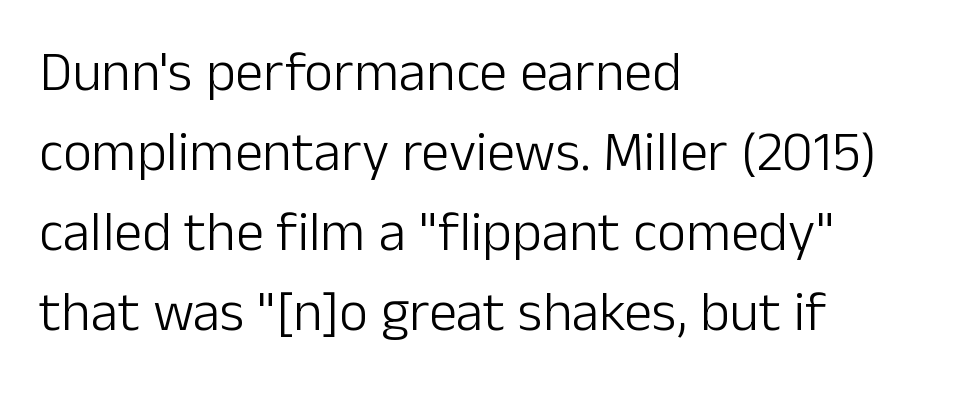
Q: Is the text bold? A: No.
Q: Is the text italic (slanted)? A: No, it is upright.
Q: Is the typeface a serif or a sans-serif typeface? A: Sans-serif.
Q: Is the text underlined? A: No.
Q: How is the paragraph aligned? A: Left-aligned.
Q: Is the spacing between letters normal or unusually wide? A: Normal.
Q: Is the spacing between lines tight, normal or loose? A: Normal.
Q: Width (condensed, normal, or wide)? A: Normal.
Q: Stroke contrast? A: Low.
Q: x-height? A: Medium.
Q: Monospaced? A: No.
